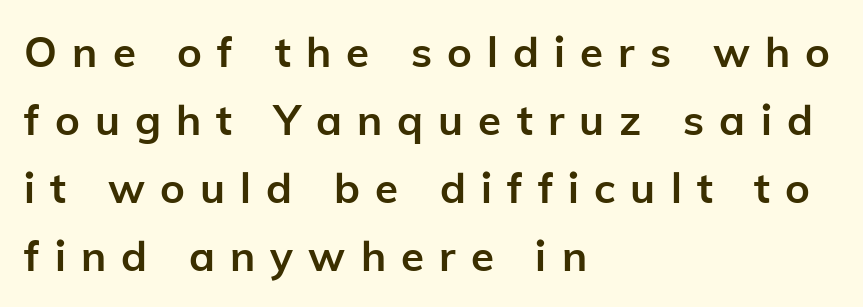
These lines sit exactly where default settings would place them. The type family on display is of the sans-serif kind. Think of a printed novel: that variable character pitch is what you see here. Honestly, there is no underline to notice here at all. Thick stems and heavy bowls — unmistakably bold. Tracking value appears strongly positive — letters spread wide.
